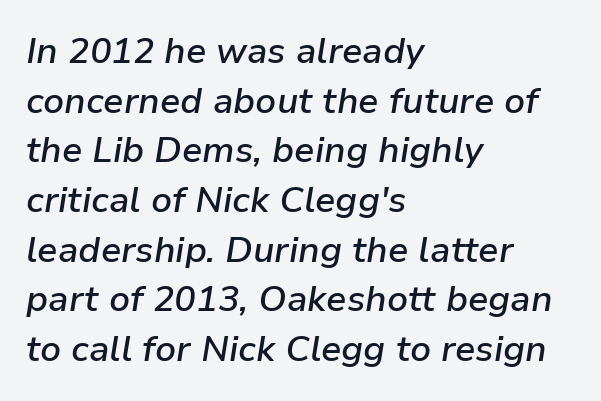
{"italic": "yes", "lean": "right", "slant_degrees": 9, "bold": "semi", "weight": "semibold", "width": "normal", "stroke_contrast": "low", "x_height": "medium", "monospaced": "no", "underline": "no", "align": "left", "line_spacing": "normal", "line_spacing_ratio": 1.38, "letter_spacing": "normal", "letter_spacing_em": 0.0, "glyph_px": 36}
